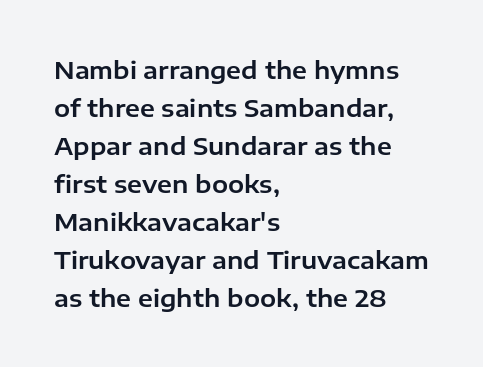
The specimen omits any rule beneath the text block's lines. Alignment: flush left. Italic? Not at all — the glyphs are vertical. The lines sit at an ordinary, default distance from one another. You could call the tracking neutral — neither tight nor loose.
